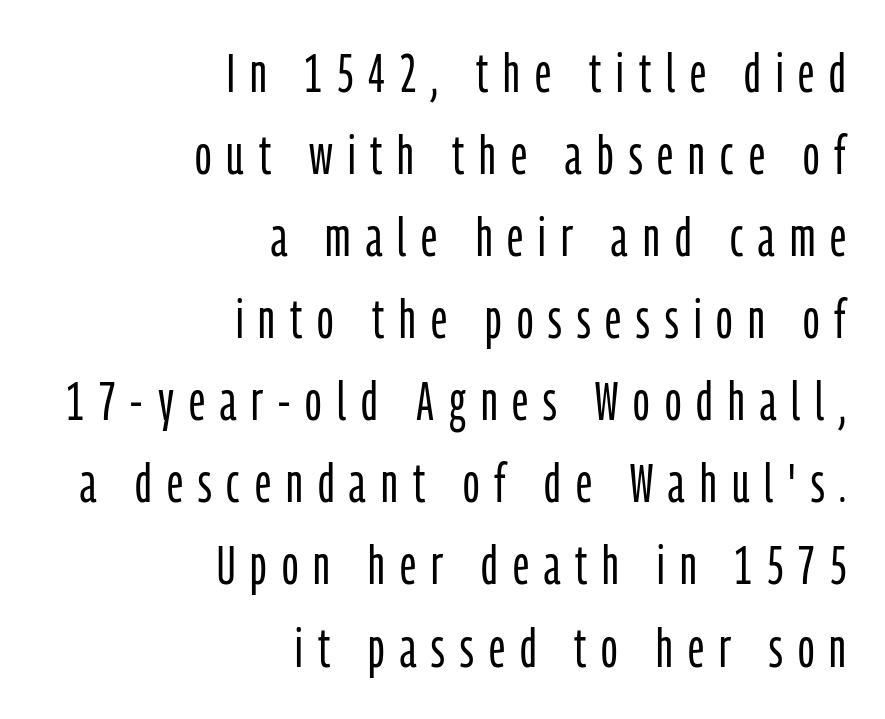
The image shows 54 px light, condensed sans-serif type, upright; set right-aligned, normal line spacing (1.52x), unusually wide letter spacing (+0.28 em), not underlined; low stroke contrast and a medium x-height.
